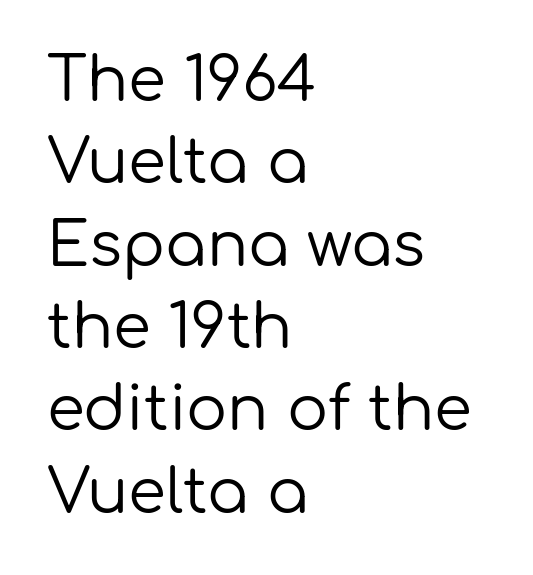
Q: Is the text bold? A: No.
Q: Is the text italic (slanted)? A: No, it is upright.
Q: Is the typeface a serif or a sans-serif typeface? A: Sans-serif.
Q: Is the text underlined? A: No.
Q: How is the paragraph aligned? A: Left-aligned.
Q: Is the spacing between letters normal or unusually wide? A: Normal.
Q: Is the spacing between lines tight, normal or loose? A: Normal.
Q: Width (condensed, normal, or wide)? A: Normal.
Q: Stroke contrast? A: Low.
Q: x-height? A: Medium.
Q: Monospaced? A: No.
